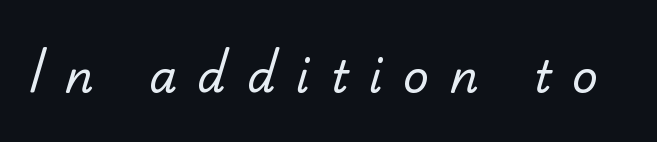
Q: Is the text bold? A: No.
Q: Is the typeface a serif or a sans-serif typeface? A: Sans-serif.
Q: Is the text underlined? A: No.
Q: Is the spacing between letters normal or unusually wide? A: Unusually wide.
Q: Width (condensed, normal, or wide)? A: Normal.
Q: Stroke contrast? A: Low.
Q: x-height? A: Small.
Q: Monospaced? A: No.
